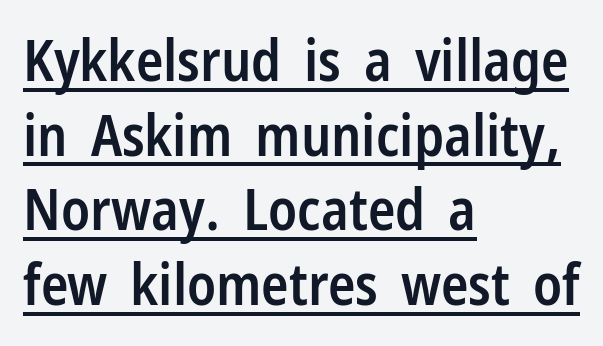
Q: Is the text bold? A: Semi-bold.
Q: Is the text italic (slanted)? A: No, it is upright.
Q: Is the typeface a serif or a sans-serif typeface? A: Sans-serif.
Q: Is the text underlined? A: Yes.
Q: How is the paragraph aligned? A: Left-aligned.
Q: Is the spacing between letters normal or unusually wide? A: Normal.
Q: Is the spacing between lines tight, normal or loose? A: Normal.
Q: Width (condensed, normal, or wide)? A: Condensed.
Q: Stroke contrast? A: Low.
Q: x-height? A: Medium.
Q: Monospaced? A: No.
